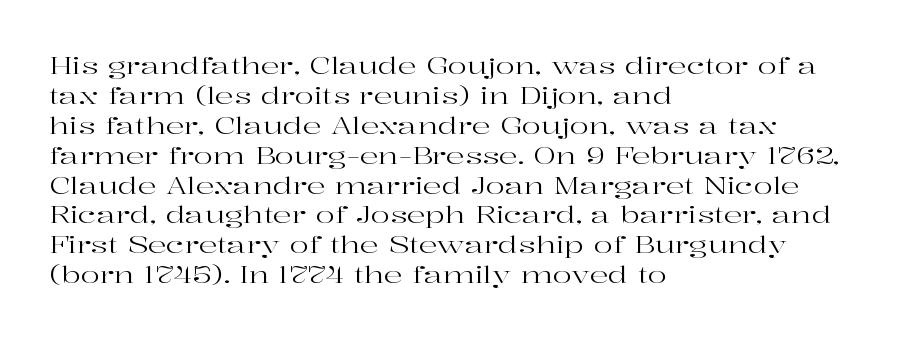
The image shows 23 px text type, upright; set left-aligned, normal line spacing (1.3x), normal letter spacing, not underlined.
